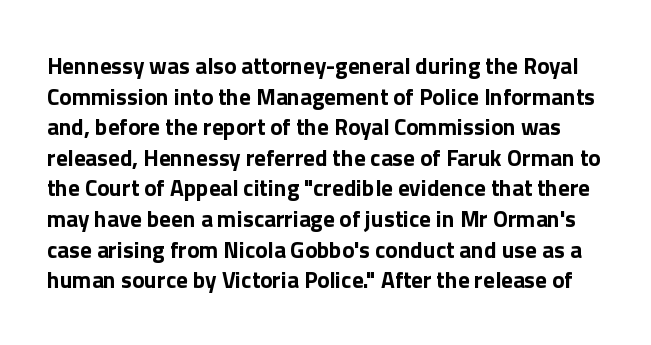
Q: Is the text bold? A: Yes.
Q: Is the text italic (slanted)? A: No, it is upright.
Q: Is the text underlined? A: No.
Q: Is the spacing between letters normal or unusually wide? A: Normal.
Q: Is the spacing between lines tight, normal or loose? A: Normal.
